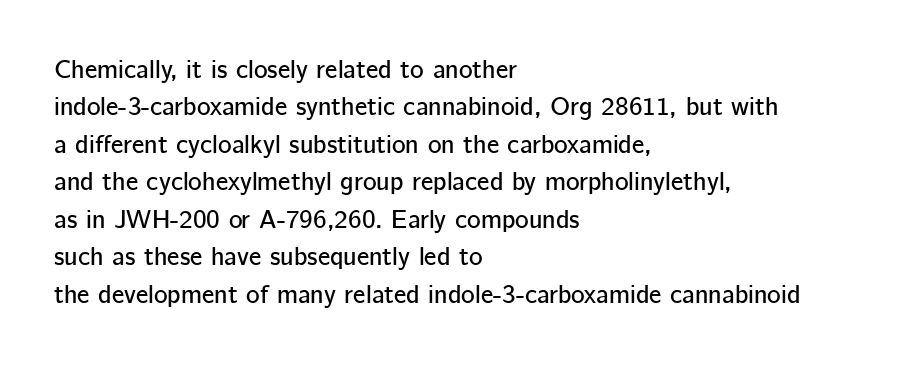
Q: Is the text italic (slanted)? A: No, it is upright.
Q: Is the text underlined? A: No.
Q: How is the paragraph aligned? A: Left-aligned.
Q: Is the spacing between letters normal or unusually wide? A: Normal.
Q: Is the spacing between lines tight, normal or loose? A: Normal.
